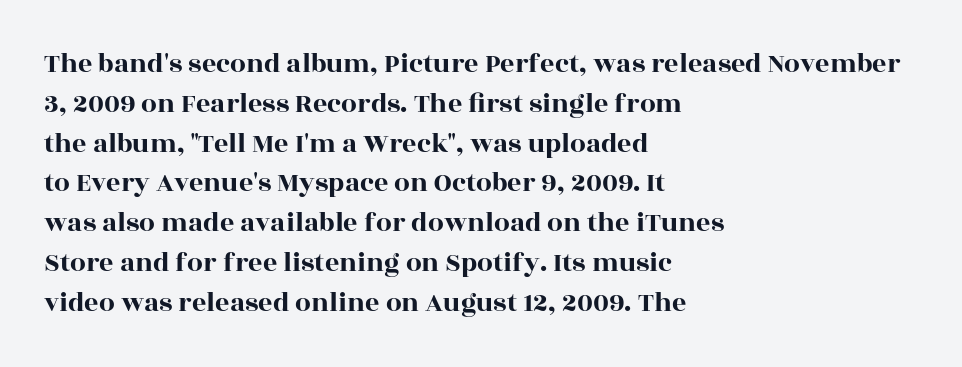
The image shows 28 px wide serif type, upright; set left-aligned, normal line spacing (1.42x), normal letter spacing, not underlined; a large x-height.
